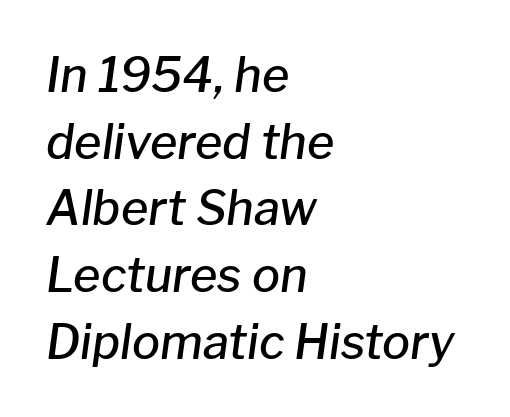
{"italic": "yes", "lean": "right", "slant_degrees": 8, "bold": "semi", "weight": "semibold", "width": "normal", "stroke_contrast": "low", "x_height": "medium", "monospaced": "no", "underline": "no", "align": "left", "line_spacing": "normal", "line_spacing_ratio": 1.42, "letter_spacing": "normal", "letter_spacing_em": 0.0, "glyph_px": 47}
